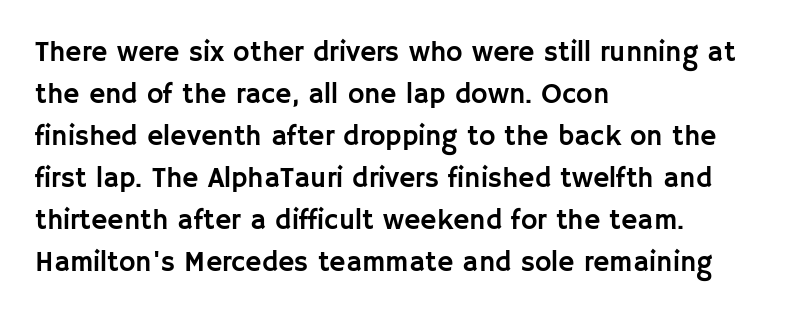
The image shows 28 px sans-serif type, upright; set left-aligned, normal line spacing (1.5x), normal letter spacing, not underlined; low stroke contrast and a large x-height.
